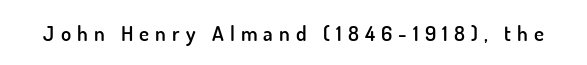
The image shows 21 px text type, upright; set unusually wide letter spacing (+0.29 em), not underlined.
